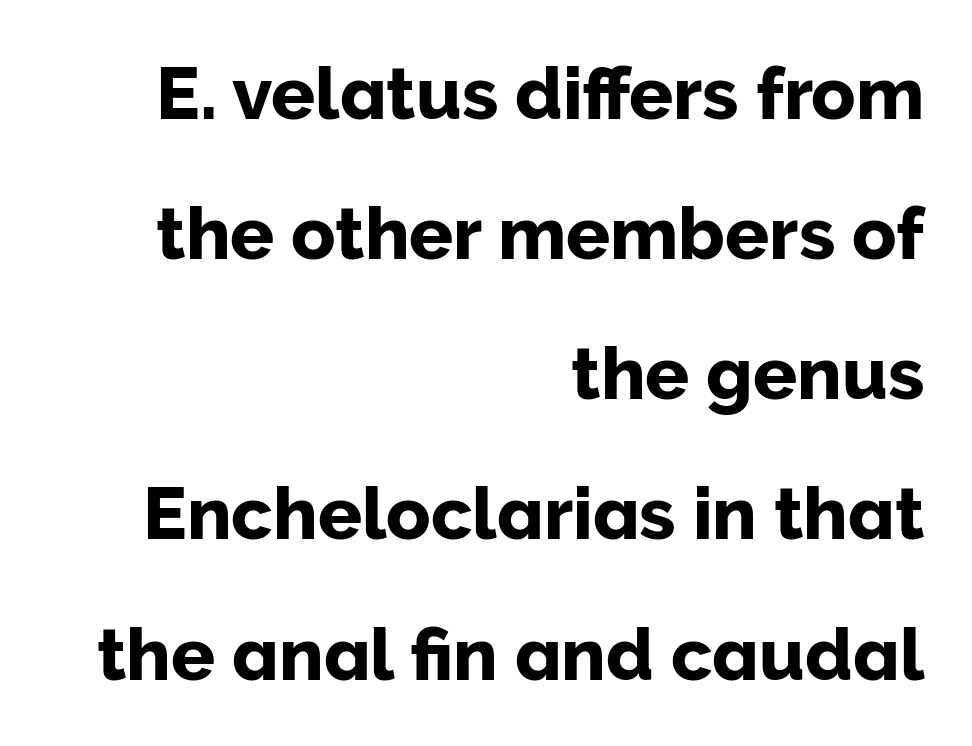
The image shows 73 px sans-serif type, upright; set right-aligned, loose line spacing (1.92x), normal letter spacing, not underlined; low stroke contrast and a medium x-height.
